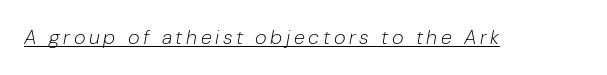
The image shows 20 px text type, italic (leaning right); set underlined.
